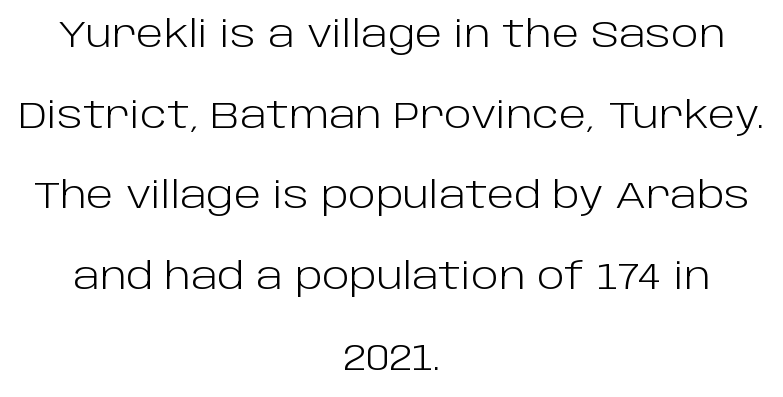
{"serif": "no", "italic": "no", "bold": "no", "weight": "light", "width": "normal", "stroke_contrast": "low", "x_height": "large", "monospaced": "no", "underline": "no", "align": "center", "line_spacing": "loose", "line_spacing_ratio": 2.24, "letter_spacing": "normal", "letter_spacing_em": 0.0, "glyph_px": 36}
